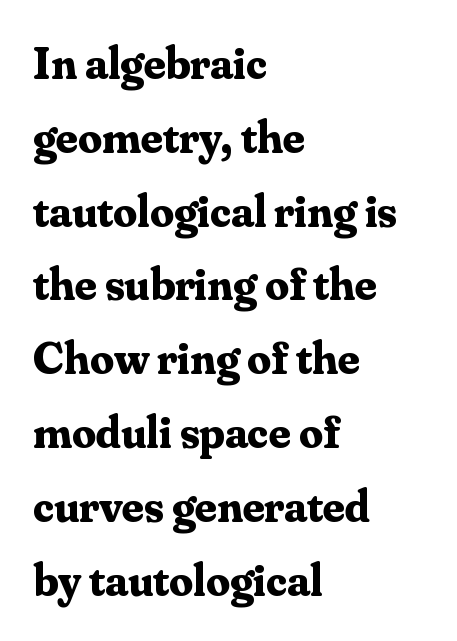
The image shows 47 px bold serif type, upright; set left-aligned, normal line spacing (1.57x), normal letter spacing, not underlined; medium stroke contrast and a small x-height.
